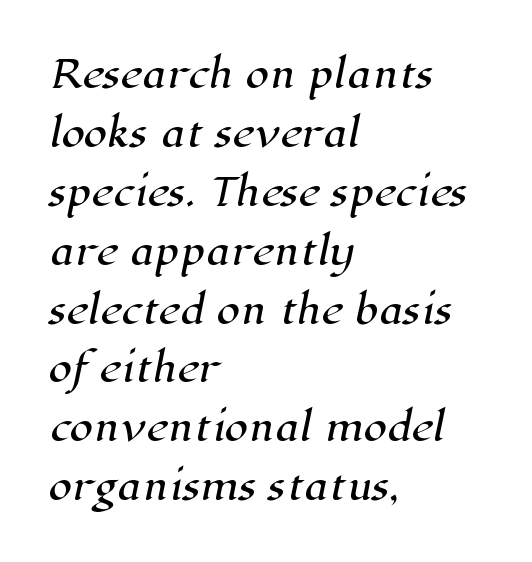
{"serif": "yes", "width": "normal", "stroke_contrast": "high", "x_height": "medium", "monospaced": "no", "underline": "no", "align": "left", "line_spacing": "normal", "line_spacing_ratio": 1.55, "letter_spacing": "normal", "letter_spacing_em": 0.0, "glyph_px": 38}
